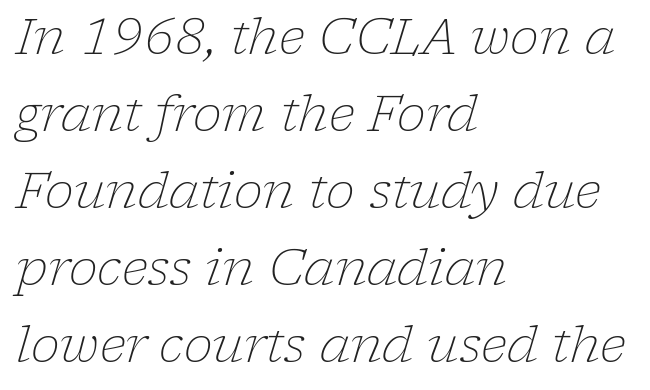
Q: Is the text bold? A: No.
Q: Is the text italic (slanted)? A: Yes, it leans right by about 17 degrees.
Q: Is the typeface a serif or a sans-serif typeface? A: Serif.
Q: Is the text underlined? A: No.
Q: How is the paragraph aligned? A: Left-aligned.
Q: Is the spacing between letters normal or unusually wide? A: Normal.
Q: Is the spacing between lines tight, normal or loose? A: Normal.
Q: Width (condensed, normal, or wide)? A: Normal.
Q: Stroke contrast? A: Low.
Q: x-height? A: Medium.
Q: Monospaced? A: No.
